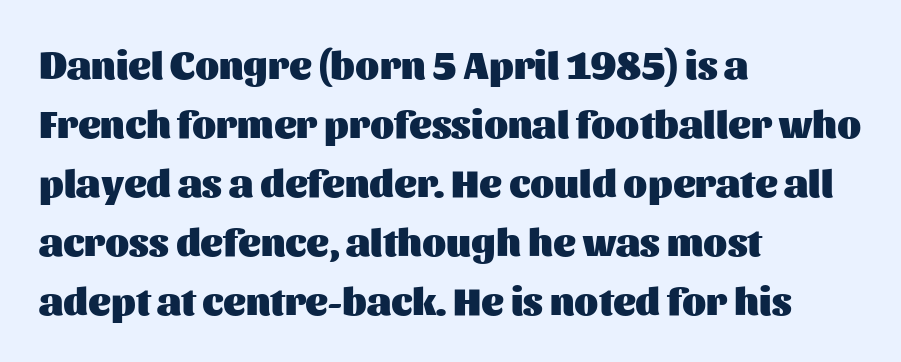
The image shows 39 px heavy sans-serif type, upright; set left-aligned, normal line spacing (1.51x), normal letter spacing, not underlined; medium stroke contrast and a medium x-height.
